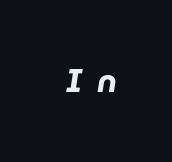
Q: Is the text bold? A: Yes.
Q: Is the text italic (slanted)? A: Yes, it leans right by about 9 degrees.
Q: Is the text underlined? A: No.
Q: Is the spacing between letters normal or unusually wide? A: Unusually wide.
Q: Width (condensed, normal, or wide)? A: Normal.
Q: Stroke contrast? A: Low.
Q: x-height? A: Medium.
Q: Monospaced? A: No.
